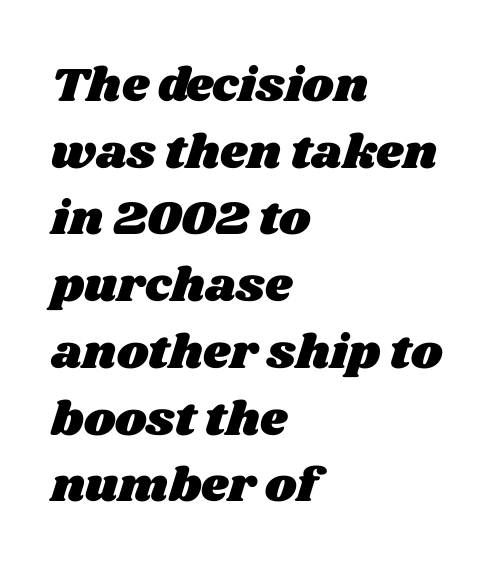
{"width": "wide", "stroke_contrast": "medium", "x_height": "large", "monospaced": "no", "underline": "no", "align": "left", "line_spacing": "normal", "line_spacing_ratio": 1.39, "letter_spacing": "normal", "letter_spacing_em": 0.0, "glyph_px": 48}
